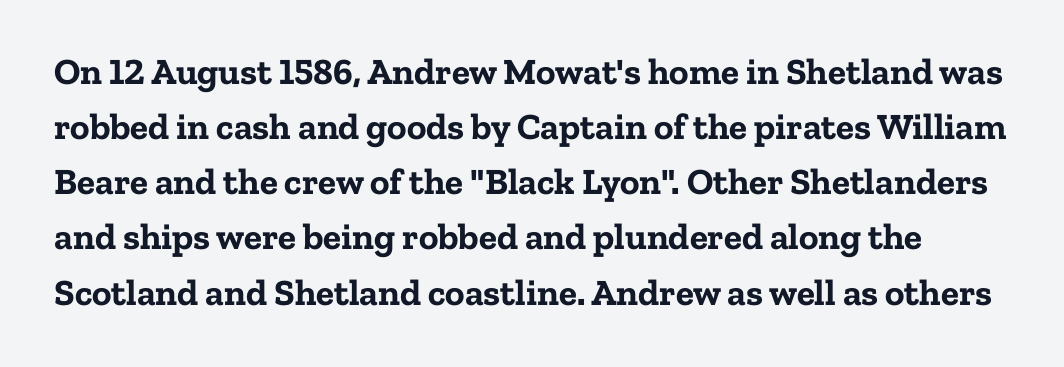
{"serif": "yes", "italic": "no", "bold": "yes", "weight": "bold", "width": "normal", "stroke_contrast": "low", "x_height": "medium", "monospaced": "no", "underline": "no", "line_spacing": "normal", "line_spacing_ratio": 1.49, "letter_spacing": "normal", "letter_spacing_em": 0.0, "glyph_px": 37}
